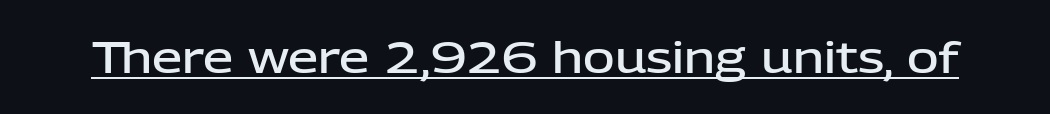
Compared with typical body copy, the letter spacing here is the same. A baseline rule has been typeset under these characters. Typesetter's note: demi weight, one step under bold. Each letter keeps its own natural width here, so spacing adapts to shape.
